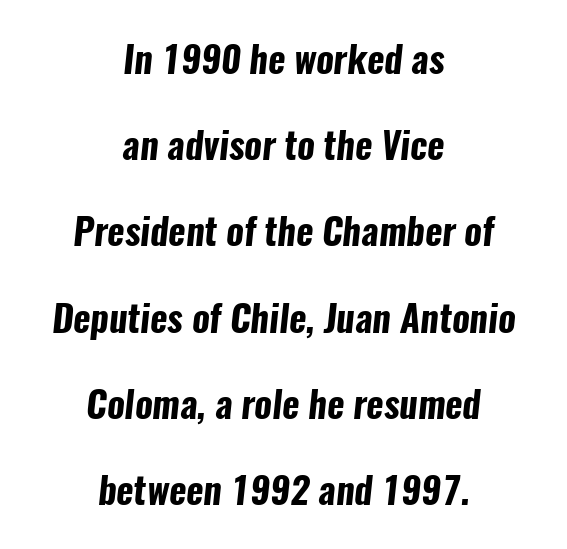
Q: Is the text bold? A: Yes.
Q: Is the typeface a serif or a sans-serif typeface? A: Sans-serif.
Q: Is the text underlined? A: No.
Q: How is the paragraph aligned? A: Centered.
Q: Is the spacing between letters normal or unusually wide? A: Normal.
Q: Is the spacing between lines tight, normal or loose? A: Loose.
Q: Width (condensed, normal, or wide)? A: Condensed.
Q: Stroke contrast? A: Low.
Q: x-height? A: Medium.
Q: Monospaced? A: No.
